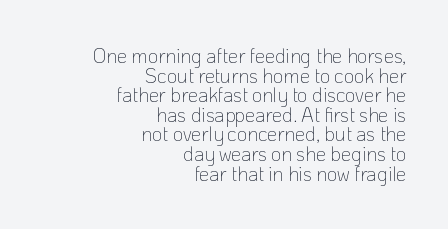
Ordinary non-slanted type is in use. Compared with typical paragraphs, the rows here are closer together. Nobody touched the tracking dial on this one. The typesetting does not lean heavy: it is not bold. The area under the type is left untouched. This rendering uses right alignment, leaving the left contour irregular.
